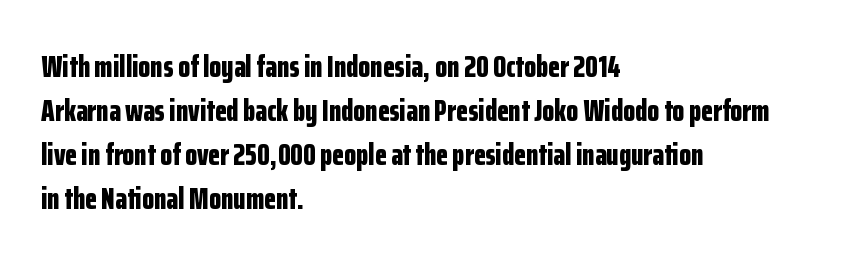
The image shows 31 px bold, condensed sans-serif type, upright; set left-aligned, normal line spacing (1.42x), normal letter spacing, not underlined; low stroke contrast and a medium x-height.
